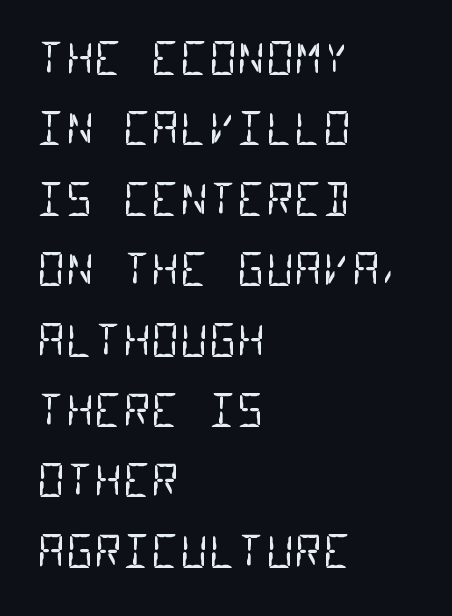
{"serif": "no", "bold": "no", "weight": "regular", "width": "condensed", "stroke_contrast": "low", "x_height": "large", "monospaced": "yes", "underline": "no", "align": "left", "line_spacing": "normal", "line_spacing_ratio": 1.6, "letter_spacing": "normal", "letter_spacing_em": 0.0, "glyph_px": 44}
